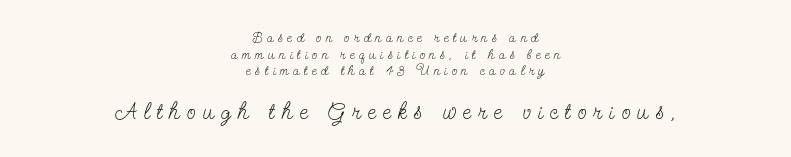
Decoration check: the copy has no underline. The letterforms sit at book weight or below. The rendering inserts visible extra space after every character.
